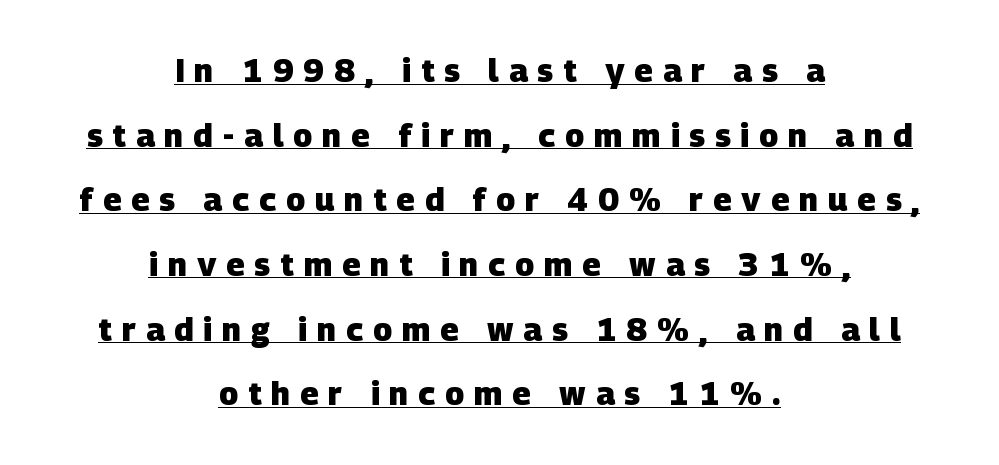
The image shows 32 px heavy sans-serif type; set centered, loose line spacing (2.02x), unusually wide letter spacing (+0.31 em), underlined; low stroke contrast and a large x-height.
